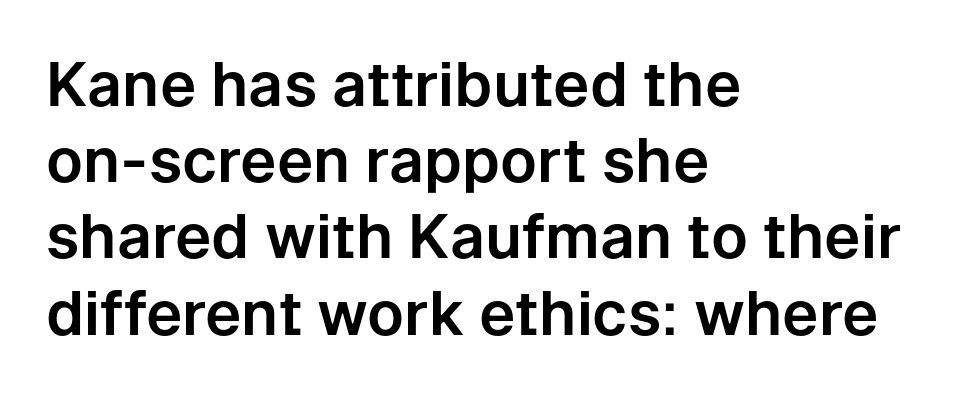
The image shows 61 px sans-serif type, upright; set left-aligned, normal line spacing (1.25x), normal letter spacing, not underlined; low stroke contrast and a medium x-height.
